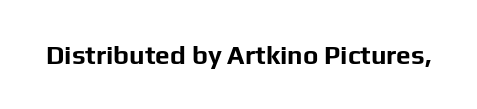
The image shows 26 px bold type, upright; set normal letter spacing, not underlined.
